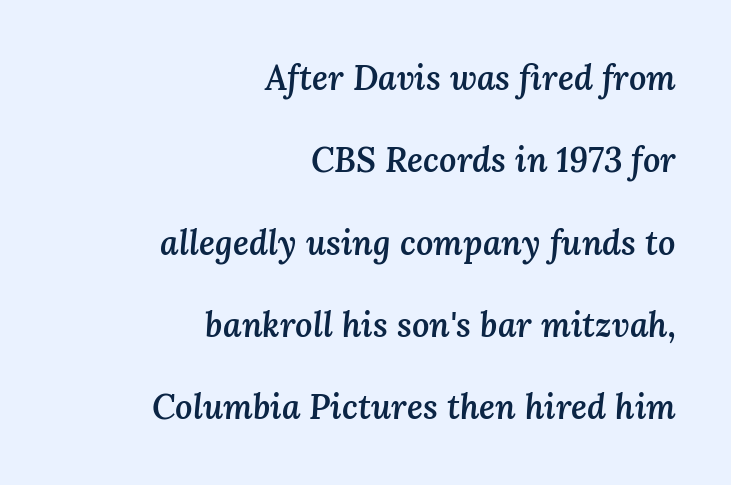
The image shows 34 px semibold type, italic (leaning right); set right-aligned, loose line spacing (2.42x), normal letter spacing, not underlined; medium stroke contrast and a medium x-height.
